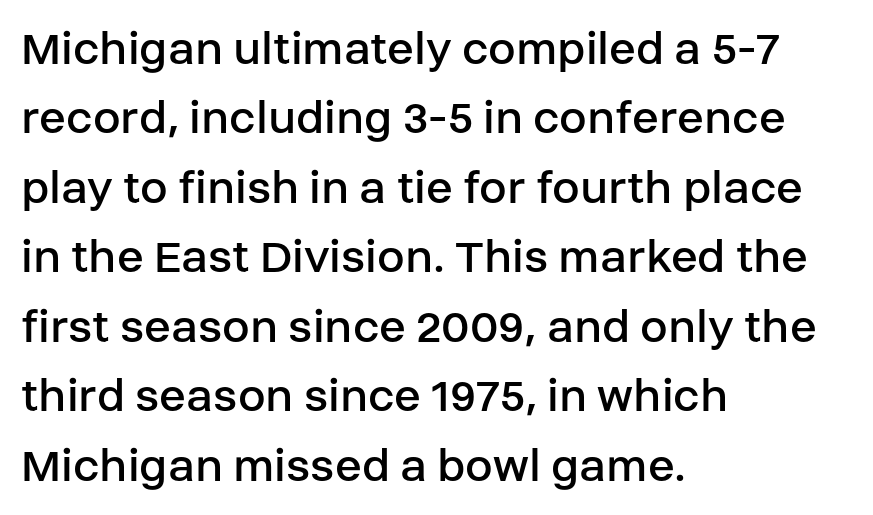
{"serif": "no", "italic": "no", "bold": "no", "weight": "regular", "width": "normal", "stroke_contrast": "low", "x_height": "large", "monospaced": "no", "underline": "no", "align": "left", "line_spacing": "normal", "line_spacing_ratio": 1.39, "letter_spacing": "normal", "letter_spacing_em": 0.0, "glyph_px": 50}
